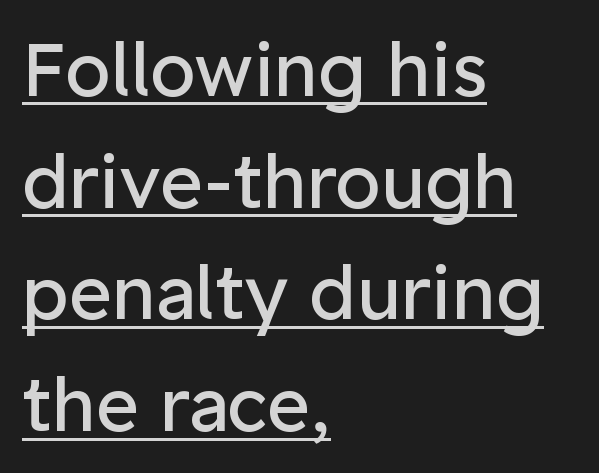
Underline: present. The passage shown stacks its lines at a standard gap. The characters display no serif detailing; their extremities are plain. How are the letters spaced? Ordinarily, with no added tracking.
